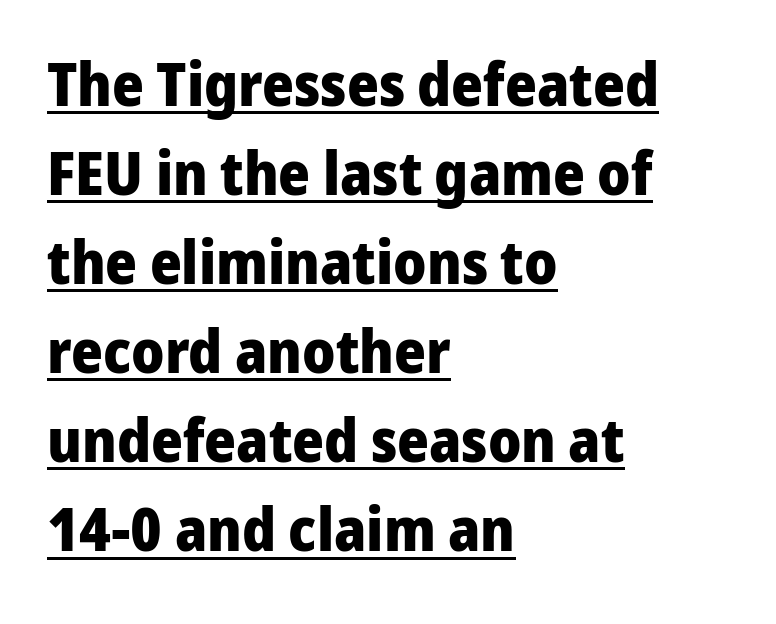
The image shows 61 px heavy sans-serif type, upright; set left-aligned, normal line spacing (1.46x), normal letter spacing, underlined; low stroke contrast and a medium x-height.
